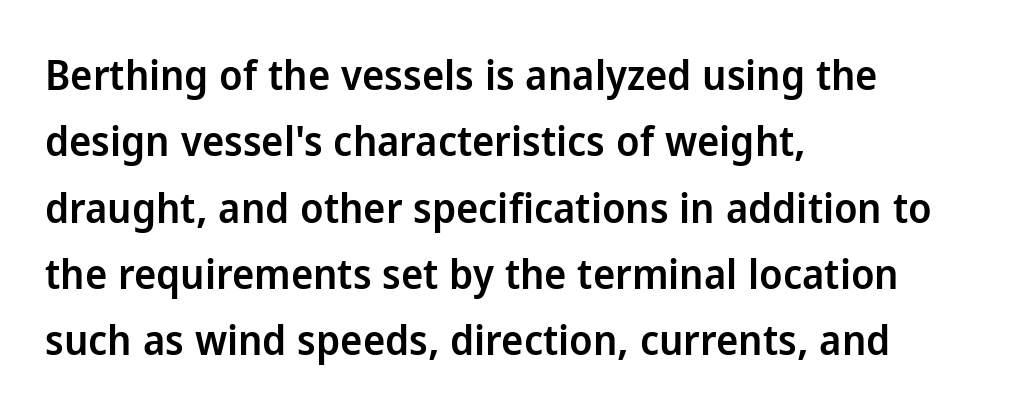
{"serif": "no", "italic": "no", "bold": "semi", "weight": "semibold", "width": "normal", "stroke_contrast": "low", "x_height": "medium", "monospaced": "no", "underline": "no", "align": "left", "line_spacing": "normal", "line_spacing_ratio": 1.58, "letter_spacing": "normal", "letter_spacing_em": 0.0, "glyph_px": 42}
